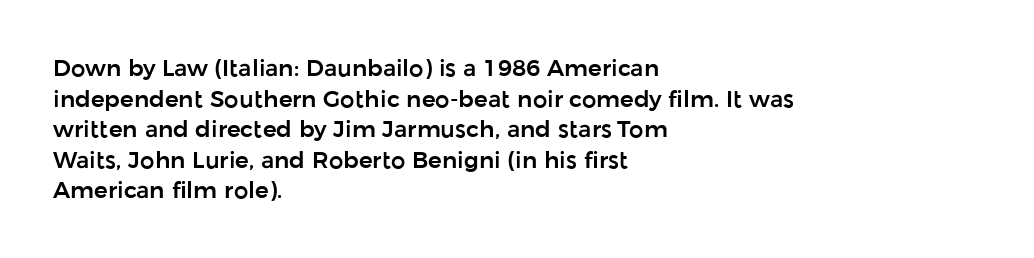
The image shows 23 px text type, upright; set left-aligned, normal line spacing (1.33x), normal letter spacing, not underlined.
